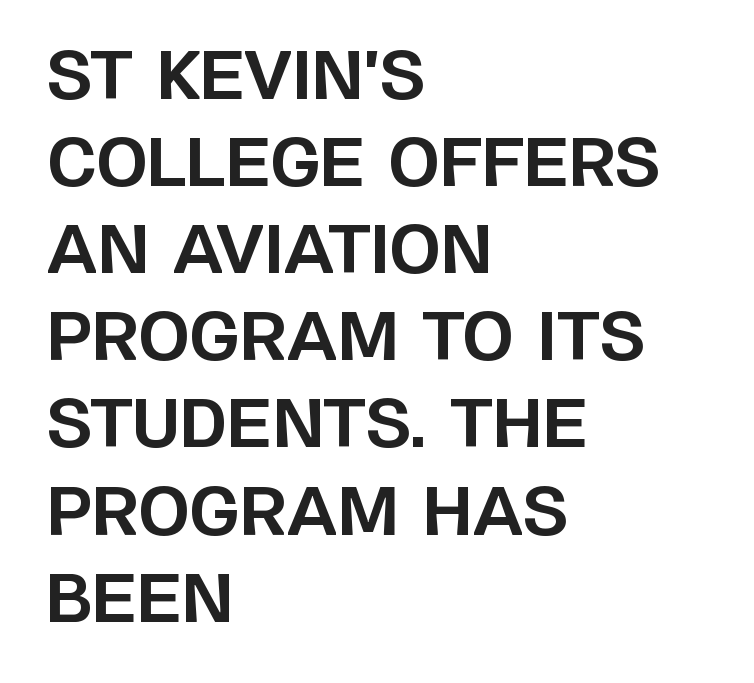
{"serif": "no", "italic": "no", "bold": "yes", "weight": "bold", "width": "normal", "stroke_contrast": "low", "x_height": "large", "monospaced": "no", "underline": "no", "align": "left", "line_spacing": "normal", "line_spacing_ratio": 1.32, "letter_spacing": "normal", "letter_spacing_em": 0.0, "glyph_px": 66}
